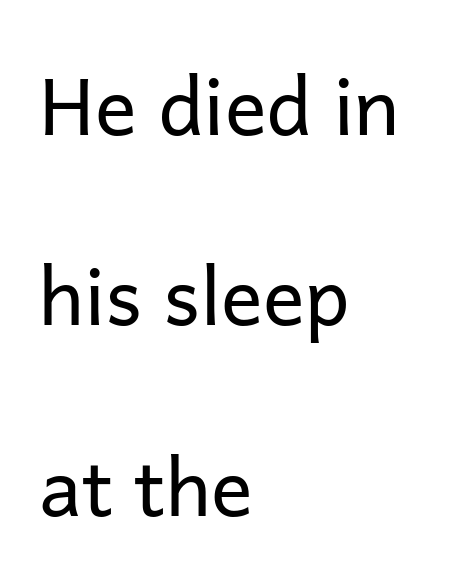
Q: Is the text bold? A: No.
Q: Is the text italic (slanted)? A: No, it is upright.
Q: Is the typeface a serif or a sans-serif typeface? A: Sans-serif.
Q: Is the text underlined? A: No.
Q: How is the paragraph aligned? A: Left-aligned.
Q: Is the spacing between letters normal or unusually wide? A: Normal.
Q: Is the spacing between lines tight, normal or loose? A: Loose.
Q: Width (condensed, normal, or wide)? A: Normal.
Q: Stroke contrast? A: Low.
Q: x-height? A: Medium.
Q: Monospaced? A: No.
